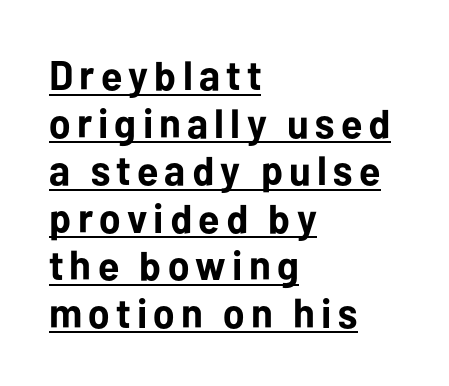
Q: Is the text bold? A: Yes.
Q: Is the text italic (slanted)? A: No, it is upright.
Q: Is the typeface a serif or a sans-serif typeface? A: Sans-serif.
Q: Is the text underlined? A: Yes.
Q: How is the paragraph aligned? A: Left-aligned.
Q: Width (condensed, normal, or wide)? A: Normal.
Q: Stroke contrast? A: Low.
Q: x-height? A: Medium.
Q: Monospaced? A: No.
